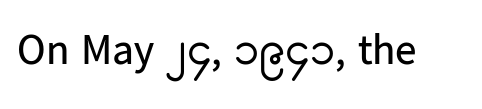
Q: Is the text bold? A: No.
Q: Is the text italic (slanted)? A: No, it is upright.
Q: Is the typeface a serif or a sans-serif typeface? A: Sans-serif.
Q: Is the text underlined? A: No.
Q: Is the spacing between letters normal or unusually wide? A: Normal.
Q: Width (condensed, normal, or wide)? A: Normal.
Q: Stroke contrast? A: Low.
Q: x-height? A: Medium.
Q: Monospaced? A: No.
